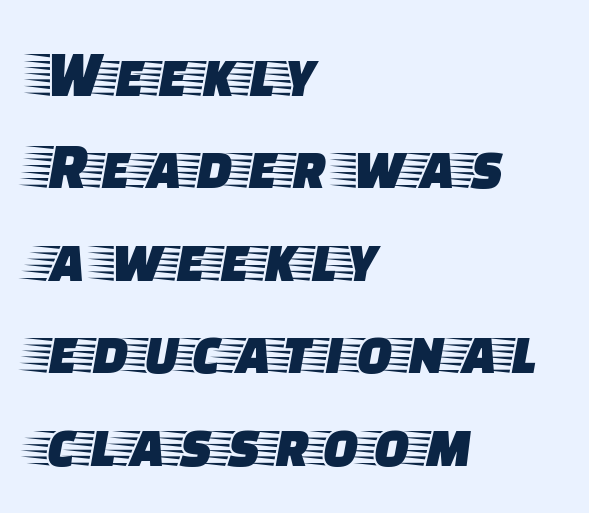
Q: Is the text italic (slanted)? A: Yes.
Q: Is the typeface a serif or a sans-serif typeface? A: Serif.
Q: Is the text underlined? A: No.
Q: How is the paragraph aligned? A: Left-aligned.
Q: Is the spacing between letters normal or unusually wide? A: Normal.
Q: Is the spacing between lines tight, normal or loose? A: Normal.
Q: Width (condensed, normal, or wide)? A: Wide.
Q: Stroke contrast? A: Low.
Q: x-height? A: Large.
Q: Monospaced? A: No.
